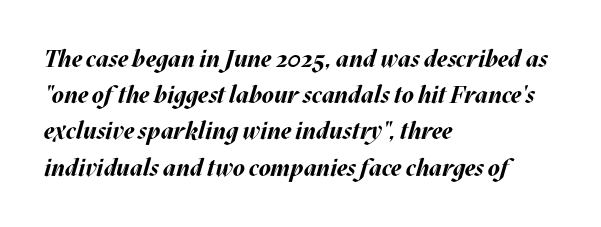
Letter spacing: default. Rule under the text: the space is simply empty. Characters are canted at an angle relative to the baseline's perpendicular. Short and long lines alike share a common starting point at left.
